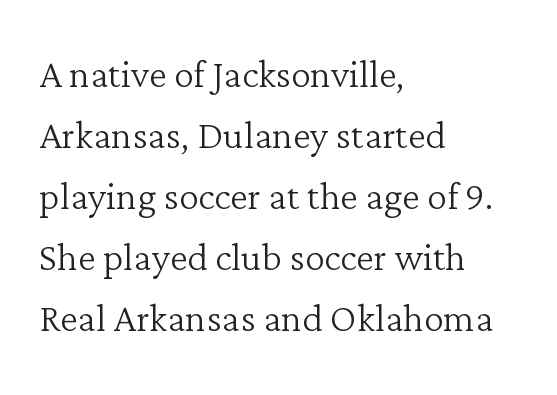
Looks like regular typesetting: each glyph gets only the width it needs. Layout note: lines flush left. Weight: not bold — regular or lighter. Glance below the letters and you will spot only blank space. Stroke terminals: seriffed. Here the glyphs are tracked normally, forming tight word shapes.
